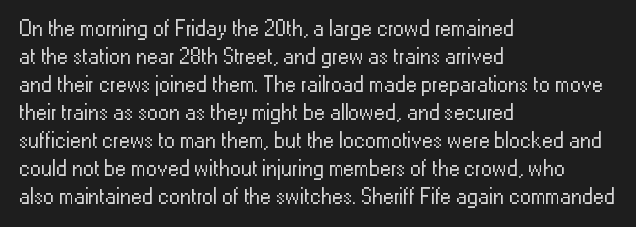
No extra ink here — the face is not bold. Students, observe: this is what conventionally led text looks like. Visually the block forms a straight wall on the left and a jagged coastline on the right. Clear beneath every line of the passage.
